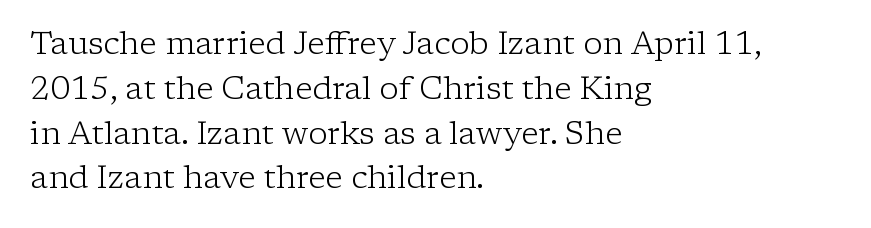
Q: Is the text bold? A: No.
Q: Is the text italic (slanted)? A: No, it is upright.
Q: Is the typeface a serif or a sans-serif typeface? A: Serif.
Q: Is the text underlined? A: No.
Q: How is the paragraph aligned? A: Left-aligned.
Q: Is the spacing between letters normal or unusually wide? A: Normal.
Q: Is the spacing between lines tight, normal or loose? A: Normal.
Q: Width (condensed, normal, or wide)? A: Normal.
Q: Stroke contrast? A: Low.
Q: x-height? A: Medium.
Q: Monospaced? A: No.
